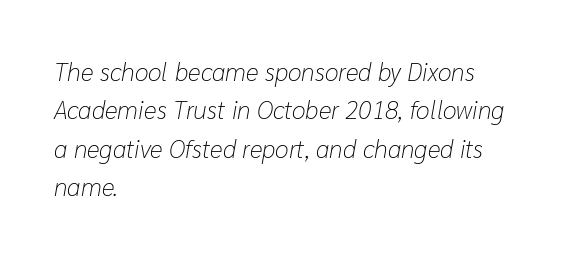
Q: Is the text bold? A: No.
Q: Is the text italic (slanted)? A: Yes, it leans right by about 10 degrees.
Q: Is the text underlined? A: No.
Q: How is the paragraph aligned? A: Left-aligned.
Q: Is the spacing between letters normal or unusually wide? A: Normal.
Q: Is the spacing between lines tight, normal or loose? A: Normal.
